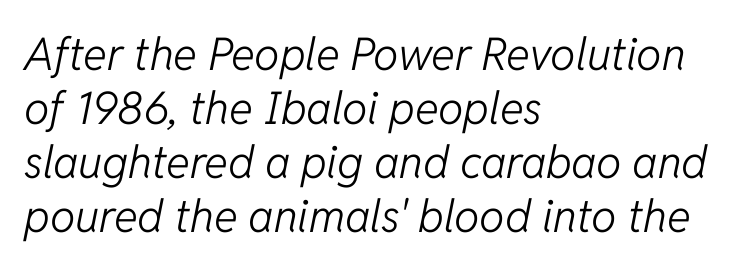
{"italic": "yes", "lean": "right", "slant_degrees": 11, "bold": "no", "weight": "light", "width": "normal", "stroke_contrast": "low", "x_height": "medium", "monospaced": "no", "underline": "no", "align": "left", "line_spacing_ratio": 1.2, "letter_spacing": "normal", "letter_spacing_em": 0.0, "glyph_px": 45}
